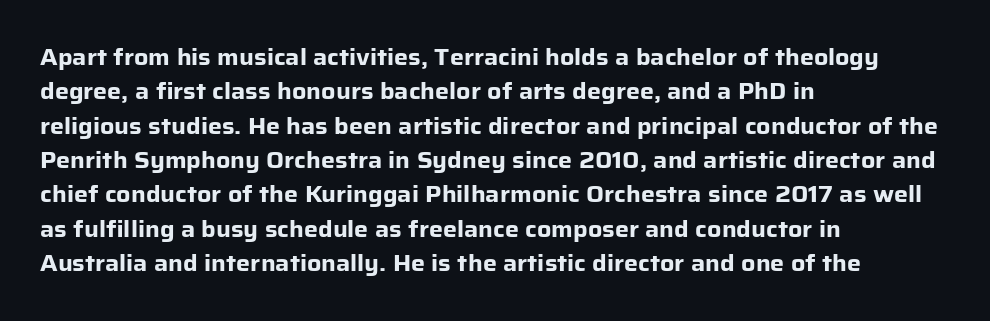
Upright lettering throughout. Just letters on the line, the space beneath them empty. The vertical gap from one line to the next is medium. Strong, thick strokes mark this as bold type. Short and long lines alike share a common starting point at left.
